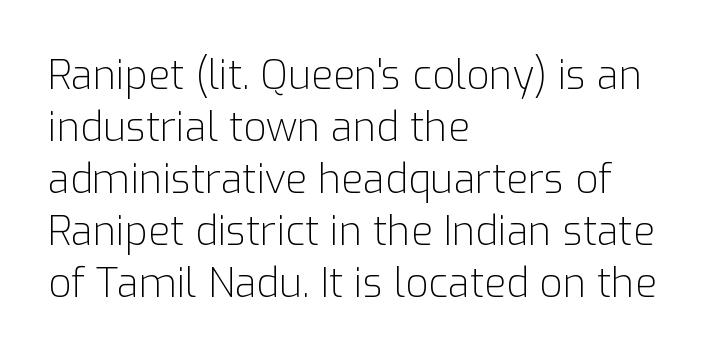
Q: Is the text bold? A: No.
Q: Is the text italic (slanted)? A: No, it is upright.
Q: Is the typeface a serif or a sans-serif typeface? A: Sans-serif.
Q: Is the text underlined? A: No.
Q: How is the paragraph aligned? A: Left-aligned.
Q: Is the spacing between letters normal or unusually wide? A: Normal.
Q: Is the spacing between lines tight, normal or loose? A: Normal.
Q: Width (condensed, normal, or wide)? A: Normal.
Q: Stroke contrast? A: Low.
Q: x-height? A: Medium.
Q: Monospaced? A: No.
